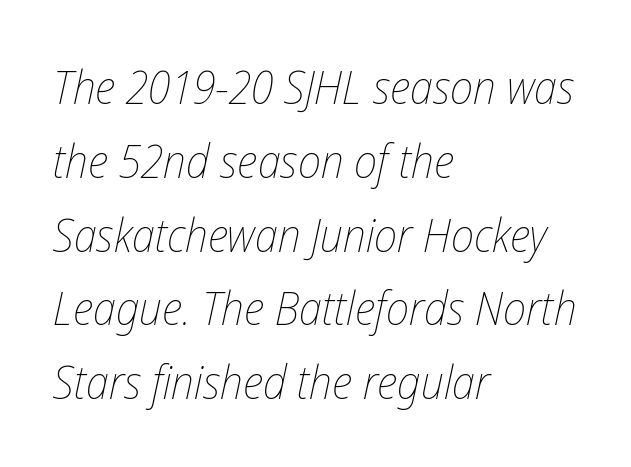
{"italic": "yes", "lean": "right", "slant_degrees": 12, "bold": "no", "weight": "thin", "width": "condensed", "stroke_contrast": "low", "x_height": "medium", "monospaced": "no", "underline": "no", "align": "left", "line_spacing": "normal", "line_spacing_ratio": 1.57, "letter_spacing": "normal", "letter_spacing_em": 0.0, "glyph_px": 47}
